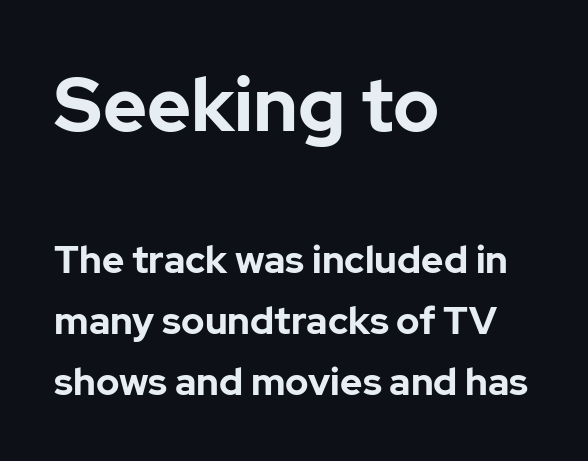
The image shows 75 px bold sans-serif type, upright; set left-aligned, normal line spacing (1.6x), normal letter spacing, not underlined; the first (top) block is 1.97x larger; low stroke contrast and a medium x-height.
